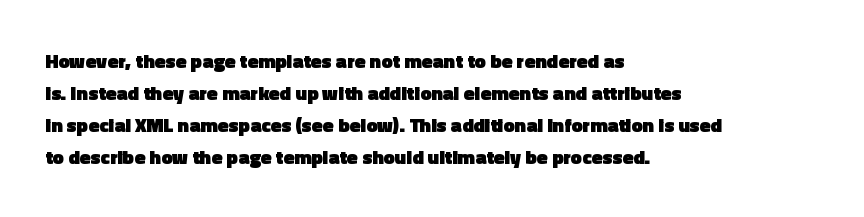
The passage shown is emphatically bold. Clear beneath every line of the passage. Characters remain perfectly vertical along every line. These lines sit exactly where default settings would place them. The horizontal fit of the characters is conventional and even. Each line starts at the same left margin while the right side varies.
